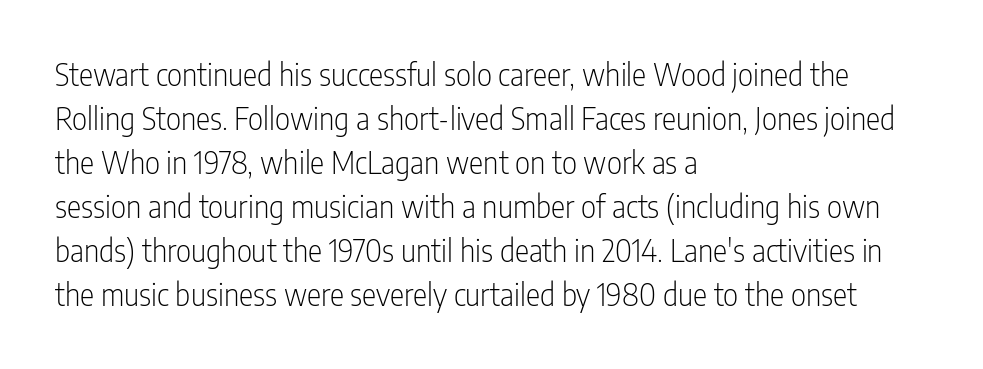
{"serif": "no", "italic": "no", "bold": "no", "weight": "light", "width": "condensed", "stroke_contrast": "low", "x_height": "medium", "monospaced": "no", "underline": "no", "align": "left", "line_spacing": "normal", "line_spacing_ratio": 1.47, "letter_spacing": "normal", "letter_spacing_em": 0.0, "glyph_px": 30}
